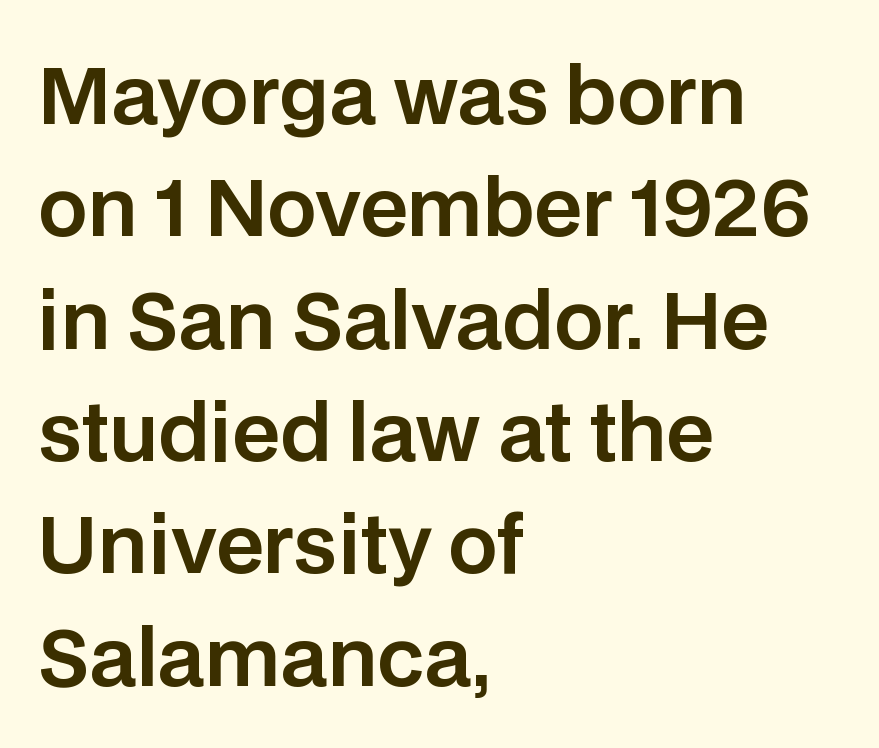
{"serif": "no", "italic": "no", "width": "normal", "stroke_contrast": "low", "x_height": "large", "monospaced": "no", "underline": "no", "align": "left", "line_spacing": "normal", "line_spacing_ratio": 1.44, "letter_spacing": "normal", "letter_spacing_em": 0.0, "glyph_px": 78}
